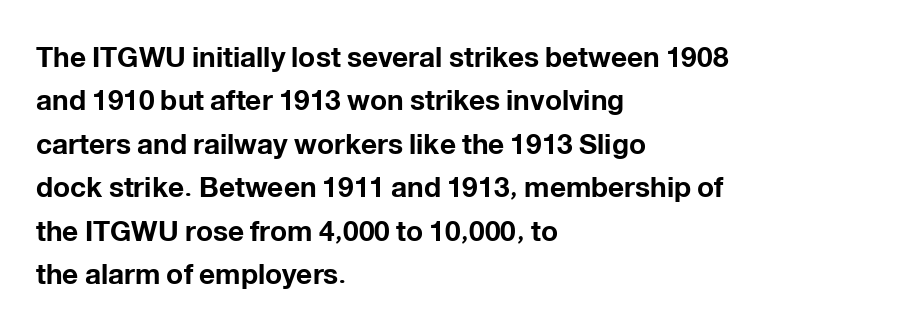
Q: Is the text bold? A: Yes.
Q: Is the text italic (slanted)? A: No, it is upright.
Q: Is the typeface a serif or a sans-serif typeface? A: Sans-serif.
Q: Is the text underlined? A: No.
Q: How is the paragraph aligned? A: Left-aligned.
Q: Is the spacing between letters normal or unusually wide? A: Normal.
Q: Is the spacing between lines tight, normal or loose? A: Normal.
Q: Width (condensed, normal, or wide)? A: Normal.
Q: Stroke contrast? A: Low.
Q: x-height? A: Medium.
Q: Monospaced? A: No.
